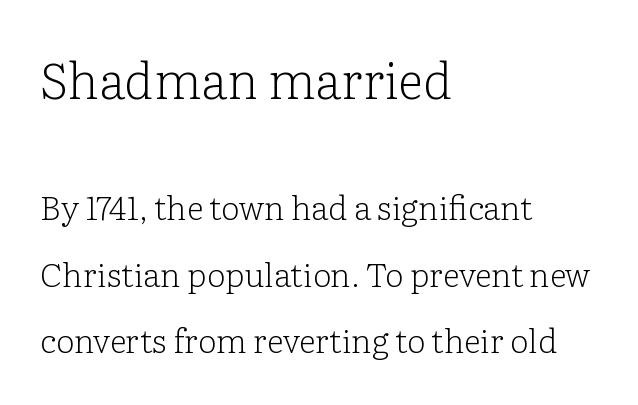
Q: Is the text bold? A: No.
Q: Is the text italic (slanted)? A: No, it is upright.
Q: Is the typeface a serif or a sans-serif typeface? A: Serif.
Q: Is the text underlined? A: No.
Q: How is the paragraph aligned? A: Left-aligned.
Q: Is the spacing between letters normal or unusually wide? A: Normal.
Q: Is the spacing between lines tight, normal or loose? A: Loose.
Q: Which block of text is set in a larger size, the first (top) or the second (bottom)? A: The first (top) one.
Q: Width (condensed, normal, or wide)? A: Normal.
Q: Stroke contrast? A: Low.
Q: x-height? A: Medium.
Q: Monospaced? A: No.
